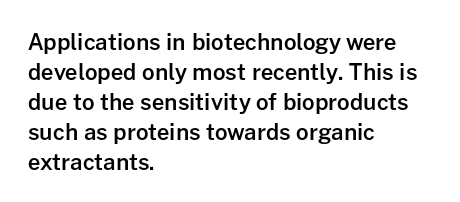
Q: Is the text bold? A: Semi-bold.
Q: Is the text italic (slanted)? A: No, it is upright.
Q: Is the text underlined? A: No.
Q: How is the paragraph aligned? A: Left-aligned.
Q: Is the spacing between letters normal or unusually wide? A: Normal.
Q: Is the spacing between lines tight, normal or loose? A: Normal.
